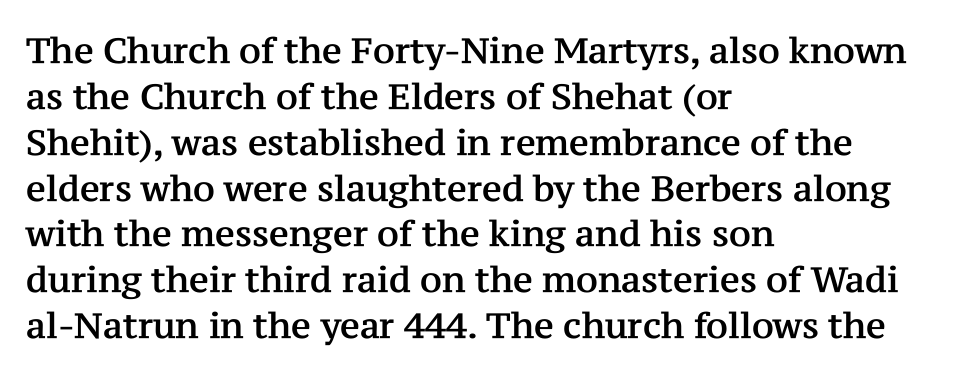
Every character sits straight up, as roman type does. The letters advance in unequal steps, a hallmark of proportional type. Letter spacing: default. This sample keeps an unexceptional amount of space between lines. In terms of letterform style, serifs are clearly present.
